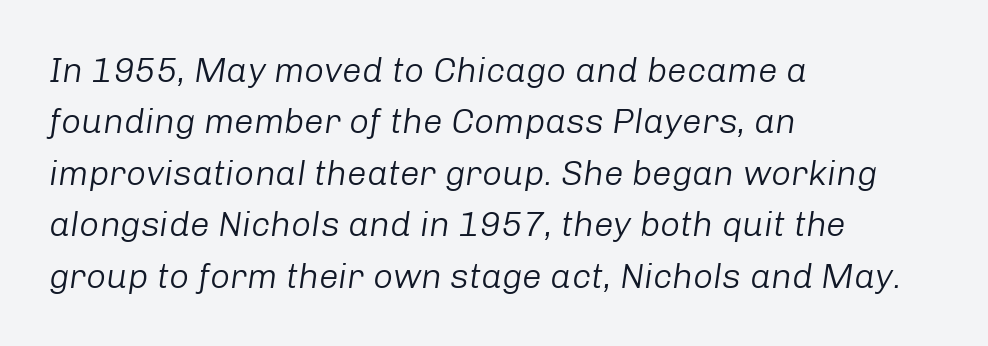
These lines keep a tight, regular rhythm from letter to letter. In CSS terms this would be text-align: left. Regarding leading, the lines here are spaced in the standard way. Varying glyph widths throughout — classic text-font behaviour. Yep, that's italic — everything's leaning. Bold? No — there's no thickening of the strokes.
